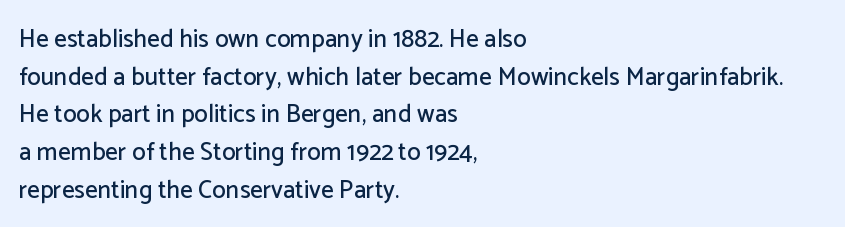
Descender tails drop into unmarked territory. If you drew a ruler down the left edge, every line would touch it. Nope, not italic — everything's standing straight. Successive baselines arrive at the customary interval. Tracking value appears to be zero — textbook default spacing.
